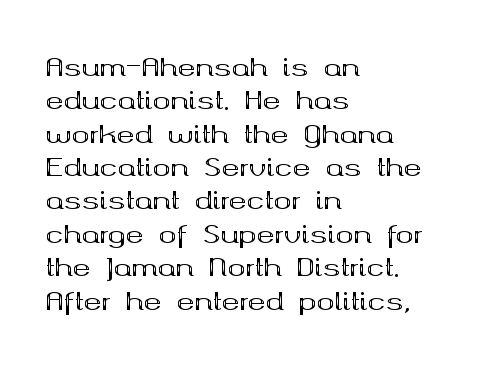
You can tell it's not italic because the verticals are truly vertical. Descender tails drop into unmarked territory. Baseline-to-baseline distance is the conventional proportion of letter height. Nobody touched the tracking dial on this one. Thick stems and heavy bowls — unmistakably bold. One-word summary of the alignment: left.
